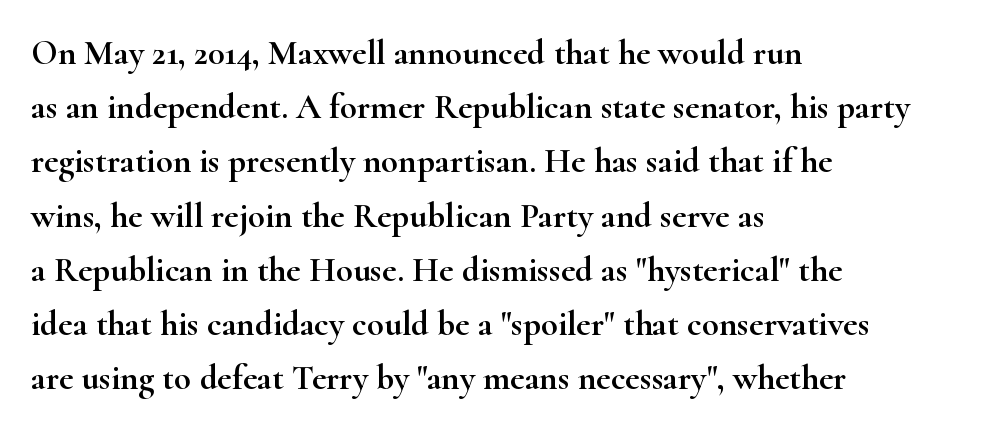
The image shows 35 px wide serif type, upright; set left-aligned, normal line spacing (1.55x), normal letter spacing, not underlined; high stroke contrast and a small x-height.
